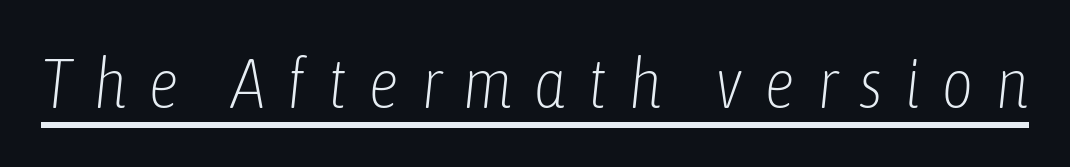
The image shows 70 px light, condensed type, italic (leaning right); set unusually wide letter spacing (+0.3 em), underlined; low stroke contrast and a medium x-height.
